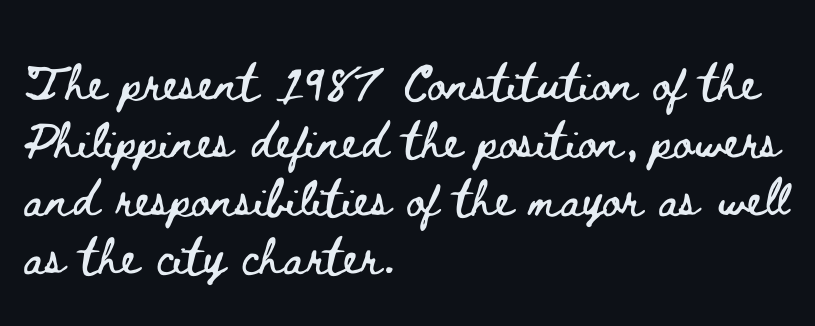
The image shows 46 px wide type; set left-aligned, normal line spacing (1.26x), normal letter spacing, not underlined; low stroke contrast and a small x-height.
